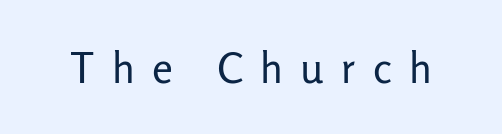
Q: Is the text bold? A: No.
Q: Is the text italic (slanted)? A: No, it is upright.
Q: Is the typeface a serif or a sans-serif typeface? A: Sans-serif.
Q: Is the text underlined? A: No.
Q: Is the spacing between letters normal or unusually wide? A: Unusually wide.
Q: Width (condensed, normal, or wide)? A: Normal.
Q: Stroke contrast? A: Low.
Q: x-height? A: Medium.
Q: Monospaced? A: No.
